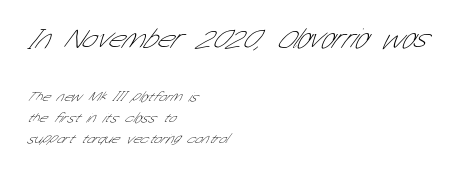
Q: Is the text bold? A: No.
Q: Is the typeface a serif or a sans-serif typeface? A: Sans-serif.
Q: Is the text underlined? A: No.
Q: How is the paragraph aligned? A: Left-aligned.
Q: Is the spacing between letters normal or unusually wide? A: Normal.
Q: Is the spacing between lines tight, normal or loose? A: Normal.
Q: Which block of text is set in a larger size, the first (top) or the second (bottom)? A: The first (top) one.
Q: Width (condensed, normal, or wide)? A: Condensed.
Q: Stroke contrast? A: Low.
Q: x-height? A: Medium.
Q: Monospaced? A: No.
